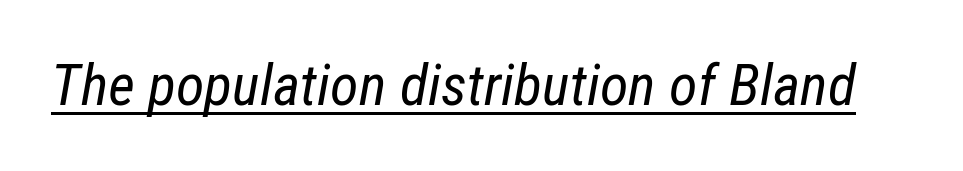
The image shows 58 px regular-weight, condensed type, italic (leaning right); set normal letter spacing, underlined; low stroke contrast and a medium x-height.
